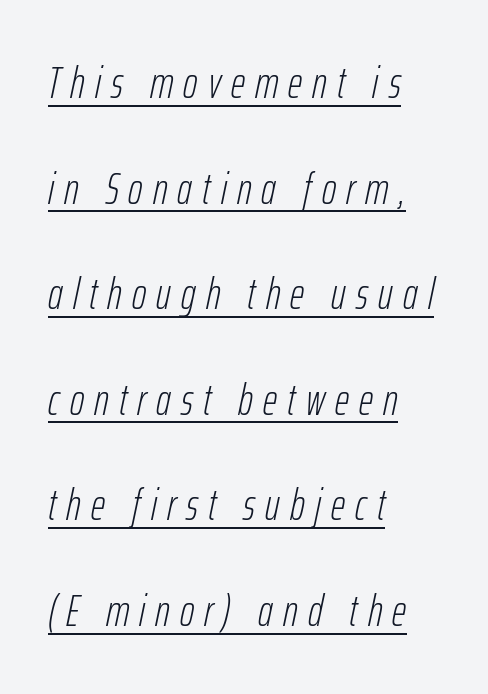
Q: Is the text bold? A: No.
Q: Is the text italic (slanted)? A: Yes, it leans right by about 12 degrees.
Q: Is the text underlined? A: Yes.
Q: How is the paragraph aligned? A: Left-aligned.
Q: Is the spacing between letters normal or unusually wide? A: Unusually wide.
Q: Is the spacing between lines tight, normal or loose? A: Loose.
Q: Width (condensed, normal, or wide)? A: Condensed.
Q: Stroke contrast? A: Low.
Q: x-height? A: Medium.
Q: Monospaced? A: No.
